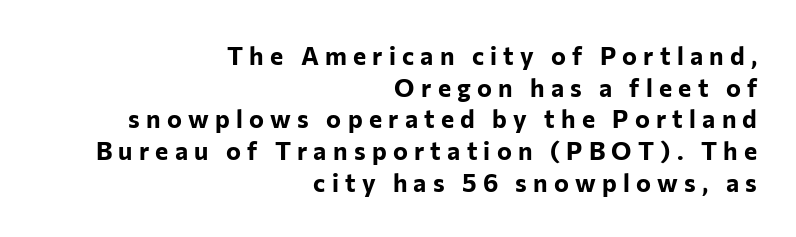
Q: Is the text bold? A: Yes.
Q: Is the text italic (slanted)? A: No, it is upright.
Q: Is the text underlined? A: No.
Q: How is the paragraph aligned? A: Right-aligned.
Q: Is the spacing between letters normal or unusually wide? A: Unusually wide.
Q: Is the spacing between lines tight, normal or loose? A: Normal.
